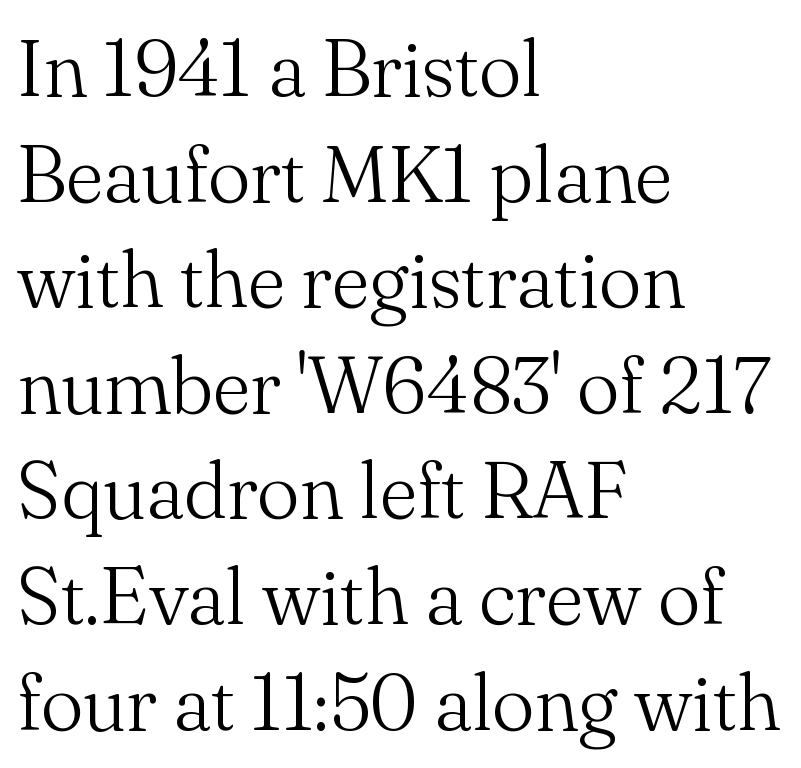
Q: Is the text bold? A: No.
Q: Is the text italic (slanted)? A: No, it is upright.
Q: Is the typeface a serif or a sans-serif typeface? A: Serif.
Q: Is the text underlined? A: No.
Q: How is the paragraph aligned? A: Left-aligned.
Q: Is the spacing between letters normal or unusually wide? A: Normal.
Q: Is the spacing between lines tight, normal or loose? A: Normal.
Q: Width (condensed, normal, or wide)? A: Normal.
Q: Stroke contrast? A: Medium.
Q: x-height? A: Small.
Q: Monospaced? A: No.
